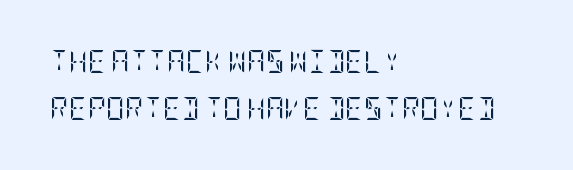
Quick note: not italic, upright. Stroke thickness stays within the range of a standard reading face or lighter. Leading is clearly above the norm, producing a sparse column. The lines are quadded left. The letters sit at their default tracking, neither squeezed nor spread.
